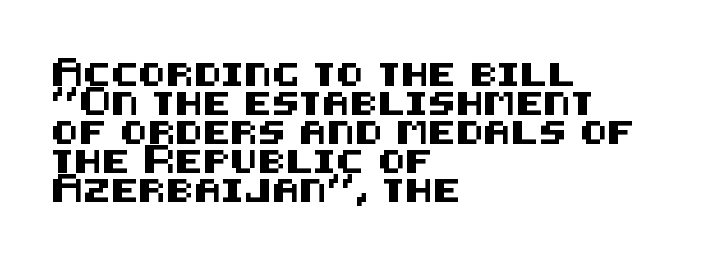
Q: Is the text italic (slanted)? A: No, it is upright.
Q: Is the text underlined? A: No.
Q: How is the paragraph aligned? A: Left-aligned.
Q: Is the spacing between letters normal or unusually wide? A: Normal.
Q: Is the spacing between lines tight, normal or loose? A: Normal.
